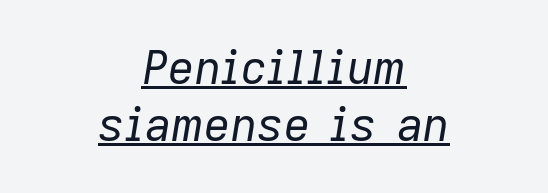
Underlined type. The paragraph has two soft edges and a firm central axis. There's an unmistakable incline to the writing here. Spacing verdict: proportional, widths tailored to each character. Is the letter spacing exaggerated? No — it looks like the ordinary default. Heaviness? Minimal to ordinary, like unemphasized prose.
